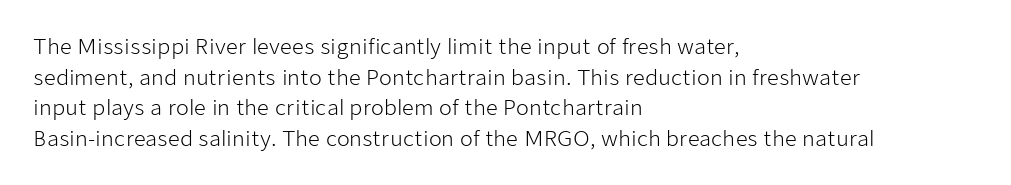
Q: Is the text bold? A: No.
Q: Is the text italic (slanted)? A: No, it is upright.
Q: Is the text underlined? A: No.
Q: How is the paragraph aligned? A: Left-aligned.
Q: Is the spacing between letters normal or unusually wide? A: Normal.
Q: Is the spacing between lines tight, normal or loose? A: Normal.
